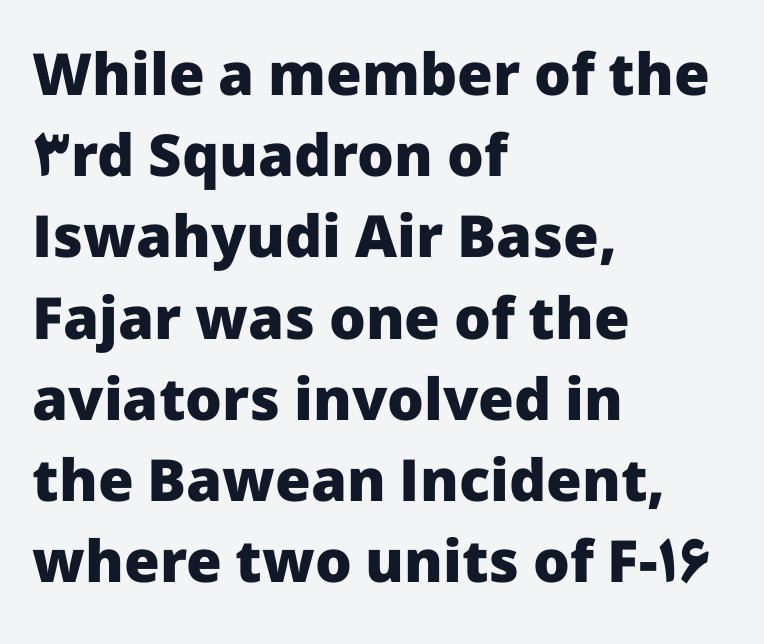
The image shows 58 px heavy sans-serif type, upright; set left-aligned, normal line spacing (1.4x), normal letter spacing, not underlined; low stroke contrast and a medium x-height.
